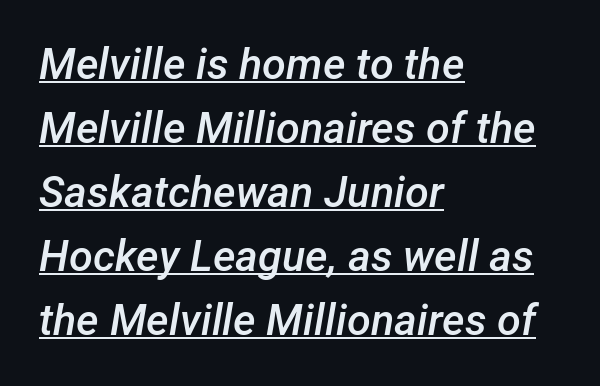
Q: Is the text bold? A: Semi-bold.
Q: Is the text italic (slanted)? A: Yes, it leans right by about 12 degrees.
Q: Is the text underlined? A: Yes.
Q: How is the paragraph aligned? A: Left-aligned.
Q: Is the spacing between letters normal or unusually wide? A: Normal.
Q: Is the spacing between lines tight, normal or loose? A: Normal.
Q: Width (condensed, normal, or wide)? A: Normal.
Q: Stroke contrast? A: Low.
Q: x-height? A: Medium.
Q: Monospaced? A: No.
